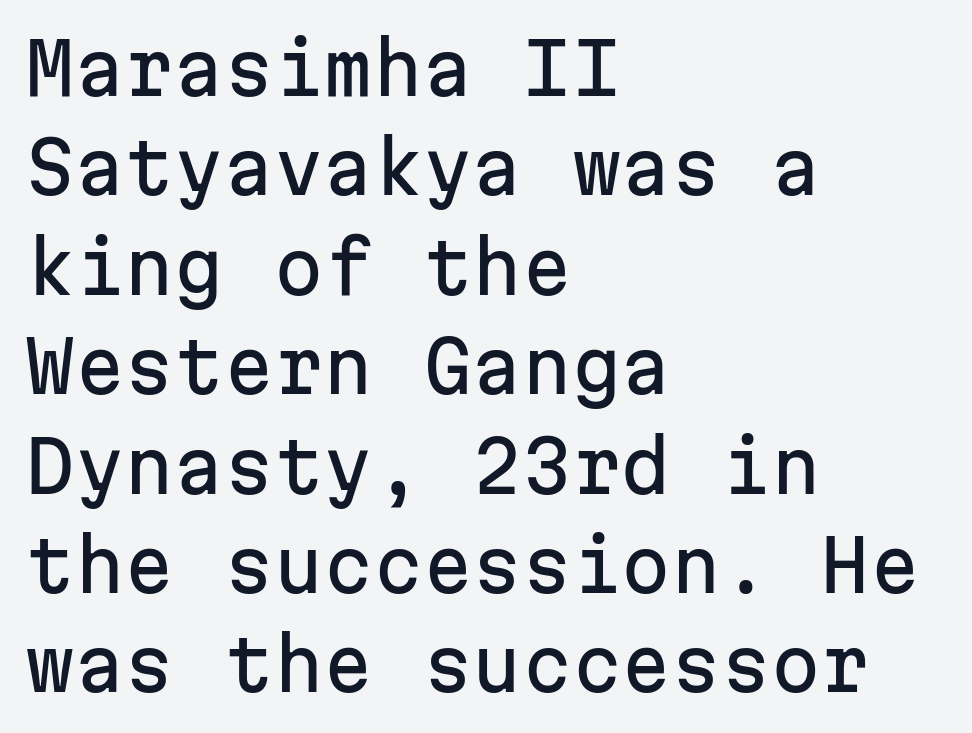
The image shows 71 px sans-serif type, upright, monospaced; set left-aligned, normal line spacing (1.4x), normal letter spacing, not underlined; low stroke contrast and a medium x-height.
